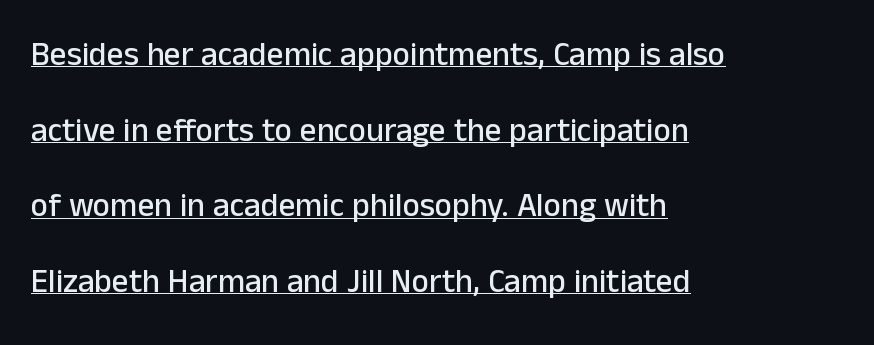
Q: Is the text italic (slanted)? A: No, it is upright.
Q: Is the typeface a serif or a sans-serif typeface? A: Sans-serif.
Q: Is the text underlined? A: Yes.
Q: How is the paragraph aligned? A: Left-aligned.
Q: Is the spacing between letters normal or unusually wide? A: Normal.
Q: Is the spacing between lines tight, normal or loose? A: Loose.
Q: Width (condensed, normal, or wide)? A: Normal.
Q: Stroke contrast? A: Low.
Q: x-height? A: Medium.
Q: Monospaced? A: No.
